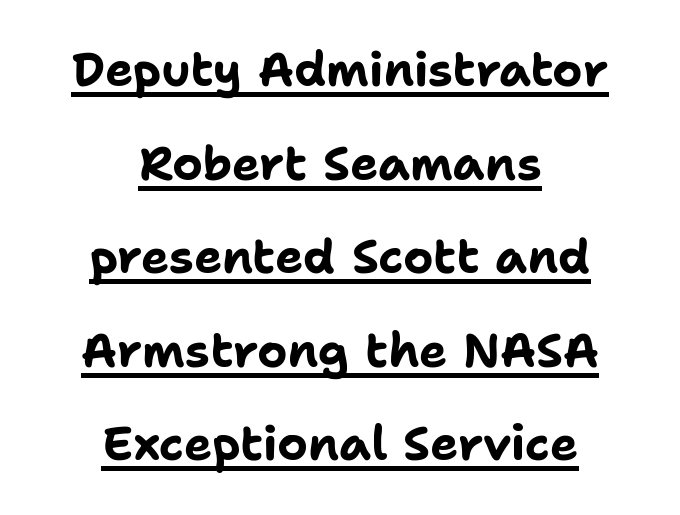
{"serif": "no", "italic": "no", "bold": "yes", "weight": "bold", "width": "normal", "stroke_contrast": "low", "x_height": "medium", "monospaced": "no", "underline": "yes", "align": "center", "line_spacing": "loose", "line_spacing_ratio": 1.99, "letter_spacing": "normal", "letter_spacing_em": 0.0, "glyph_px": 47}
